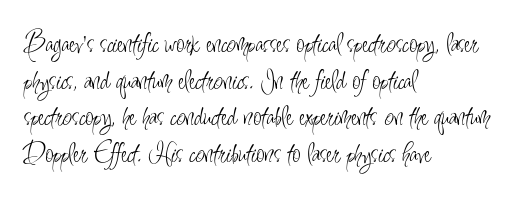
The image shows 30 px light, condensed sans-serif type; set left-aligned, line spacing 1.22x, normal letter spacing, not underlined; low stroke contrast and a small x-height.
